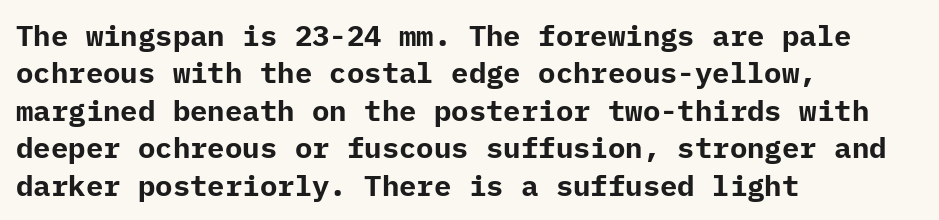
Quick note: interline space is typical. Grotesque or geometric, the face here clearly has no serifs. The rag falls on the right side of this text block. What weight is shown? A full bold with thick strokes. Nobody touched the tracking dial on this one.
